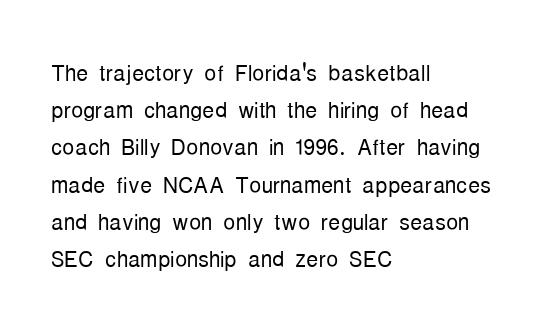
Unmarked baselines from the first word to the last. The passage shown is typeset with a sans-serif family. A typesetter would call this zero additional tracking. The letterforms sit at book weight or below. The lines in this sample share a left origin and differ only in where they stop.
